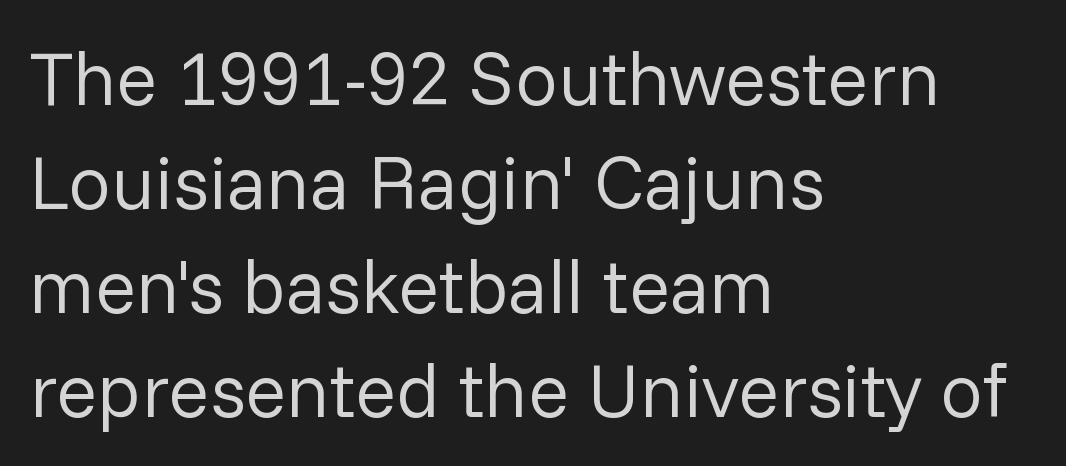
{"serif": "no", "italic": "no", "bold": "no", "weight": "regular", "width": "normal", "stroke_contrast": "low", "x_height": "medium", "monospaced": "no", "underline": "no", "align": "left", "line_spacing": "normal", "line_spacing_ratio": 1.37, "letter_spacing": "normal", "letter_spacing_em": 0.0, "glyph_px": 76}
